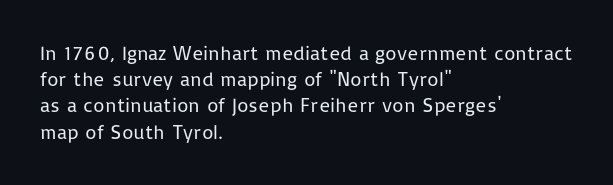
No chunkiness to these letters — they're not bold. Alignment: flush left. Do the letters lean? They stand straight. Horizontal bands of white between lines are of average thickness. Has an underline been added? It has not. Is the letter spacing exaggerated? No — it looks like the ordinary default.
